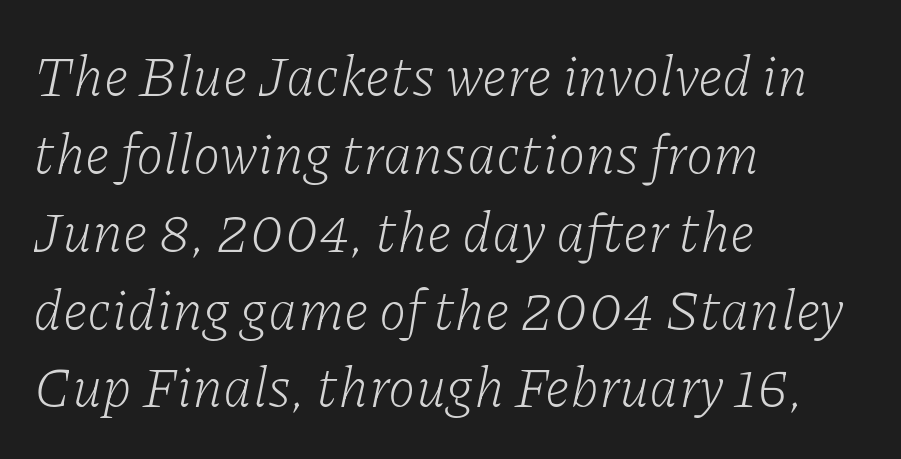
In CSS terms this would be text-align: left. Weight: regular or lighter. Style check: oblique. This rendering features lettering with no underline.
